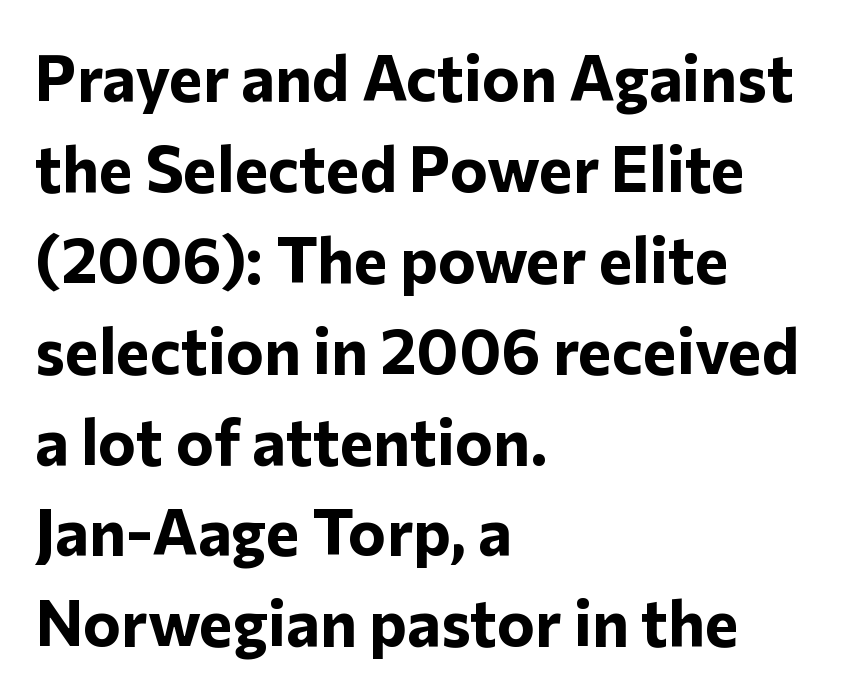
Honestly, there is no underline to notice here at all. The typesetting leans heavy: a genuine bold. Observe the absence of serifs on each vertical stroke in this sample. Words appear dense and cohesive because spacing is normal. Character widths vary here, with narrow letters taking less room than wide ones.
